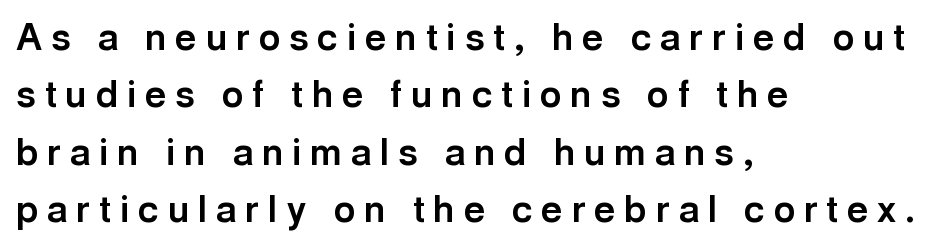
Q: Is the text bold? A: Yes.
Q: Is the text italic (slanted)? A: No, it is upright.
Q: Is the typeface a serif or a sans-serif typeface? A: Sans-serif.
Q: Is the text underlined? A: No.
Q: How is the paragraph aligned? A: Left-aligned.
Q: Is the spacing between letters normal or unusually wide? A: Unusually wide.
Q: Is the spacing between lines tight, normal or loose? A: Normal.
Q: Width (condensed, normal, or wide)? A: Normal.
Q: x-height? A: Medium.
Q: Monospaced? A: No.
